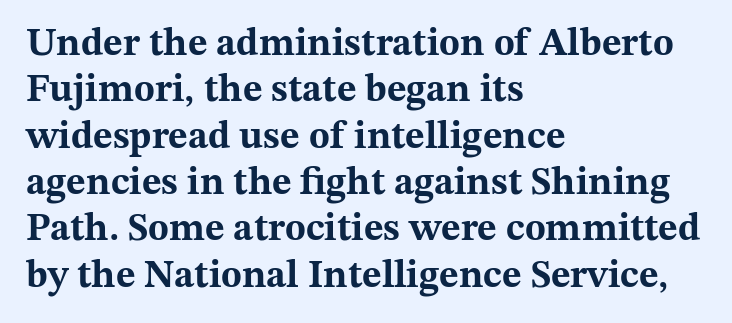
The image shows 38 px bold, wide serif type, upright; set left-aligned, line spacing 1.22x, normal letter spacing, not underlined; medium stroke contrast and a medium x-height.
